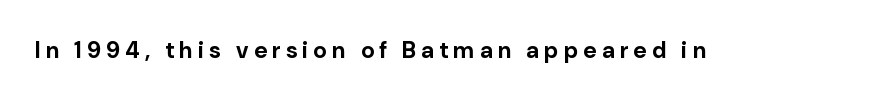
I'd describe the lettering as bold — thick and assertive. This is the regular roman posture of the typeface. The passage shown has open, widely tracked lettering throughout. The passage shown is not underscored anywhere.
